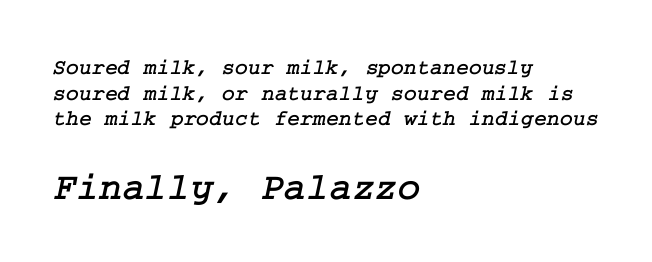
Q: Is the typeface a serif or a sans-serif typeface? A: Serif.
Q: Is the text underlined? A: No.
Q: How is the paragraph aligned? A: Left-aligned.
Q: Is the spacing between letters normal or unusually wide? A: Normal.
Q: Which block of text is set in a larger size, the first (top) or the second (bottom)? A: The second (bottom) one.
Q: Width (condensed, normal, or wide)? A: Normal.
Q: Stroke contrast? A: Low.
Q: x-height? A: Medium.
